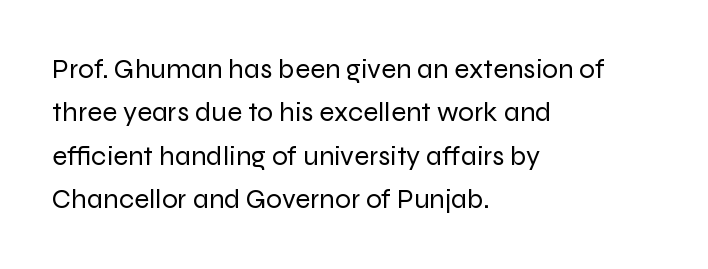
Q: Is the text bold? A: No.
Q: Is the text italic (slanted)? A: No, it is upright.
Q: Is the typeface a serif or a sans-serif typeface? A: Sans-serif.
Q: Is the text underlined? A: No.
Q: How is the paragraph aligned? A: Left-aligned.
Q: Is the spacing between letters normal or unusually wide? A: Normal.
Q: Is the spacing between lines tight, normal or loose? A: Normal.
Q: Width (condensed, normal, or wide)? A: Normal.
Q: Stroke contrast? A: Low.
Q: x-height? A: Medium.
Q: Monospaced? A: No.
